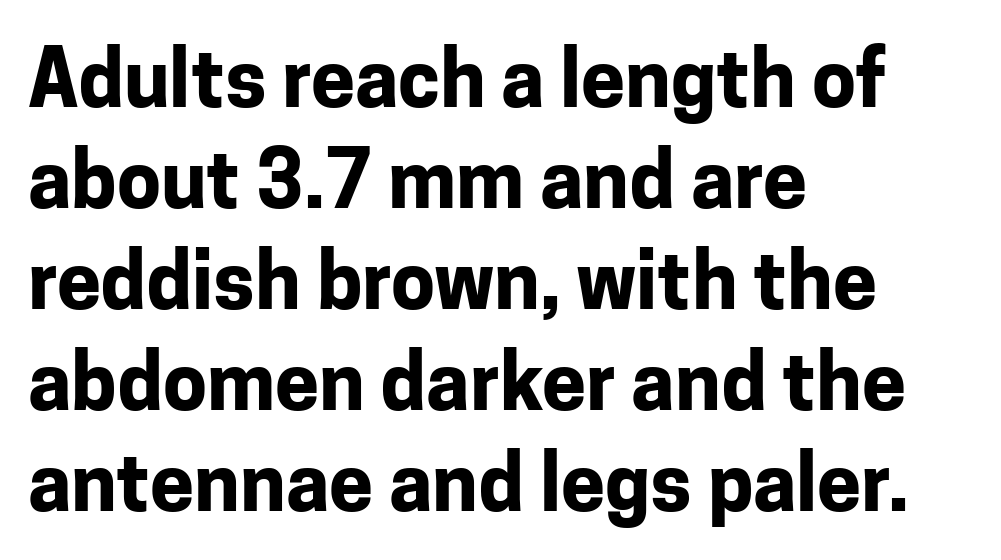
This is roman type, the default non-slanted kind. Reading down the column, the eye jumps a familiar distance to each next line. Where is the straight margin? On the left. This is sans-serif lettering, the kind often seen on screens and signage.
